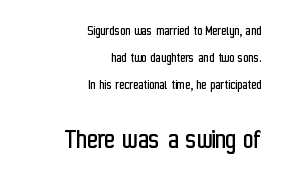
Q: Is the text bold? A: No.
Q: Is the text italic (slanted)? A: No, it is upright.
Q: Is the typeface a serif or a sans-serif typeface? A: Sans-serif.
Q: Is the text underlined? A: No.
Q: How is the paragraph aligned? A: Right-aligned.
Q: Is the spacing between letters normal or unusually wide? A: Normal.
Q: Is the spacing between lines tight, normal or loose? A: Loose.
Q: Which block of text is set in a larger size, the first (top) or the second (bottom)? A: The second (bottom) one.
Q: Width (condensed, normal, or wide)? A: Condensed.
Q: Stroke contrast? A: Low.
Q: x-height? A: Medium.
Q: Monospaced? A: No.
